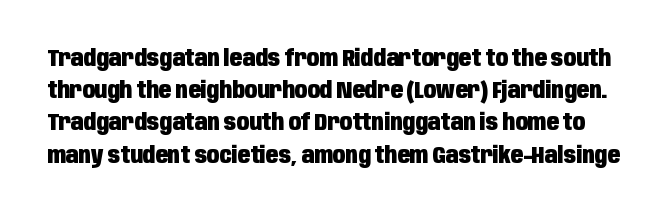
{"italic": "no", "bold": "yes", "underline": "no", "line_spacing": "normal", "line_spacing_ratio": 1.4, "letter_spacing": "normal", "letter_spacing_em": 0.0, "glyph_px": 23}
